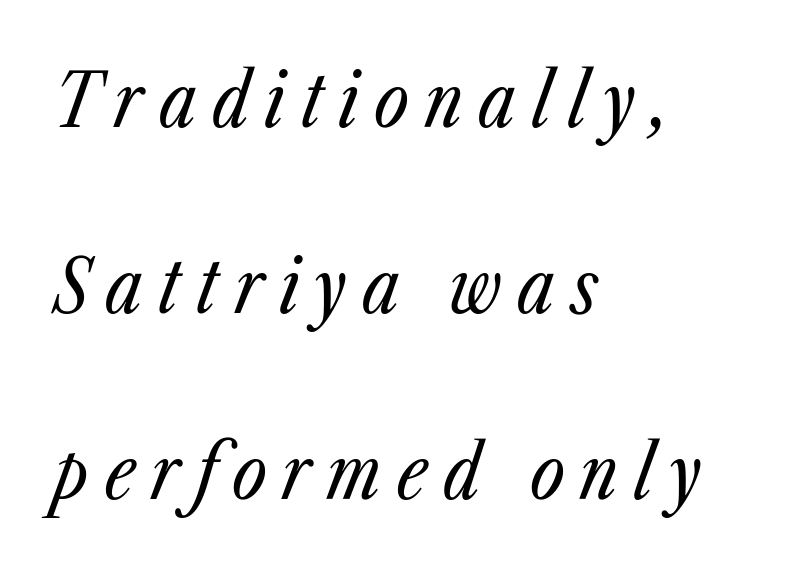
{"italic": "yes", "lean": "right", "slant_degrees": 23, "bold": "no", "weight": "regular", "width": "condensed", "stroke_contrast": "low", "x_height": "medium", "monospaced": "no", "underline": "no", "align": "left", "line_spacing": "loose", "line_spacing_ratio": 2.48, "letter_spacing": "wide", "letter_spacing_em": 0.21, "glyph_px": 75}
